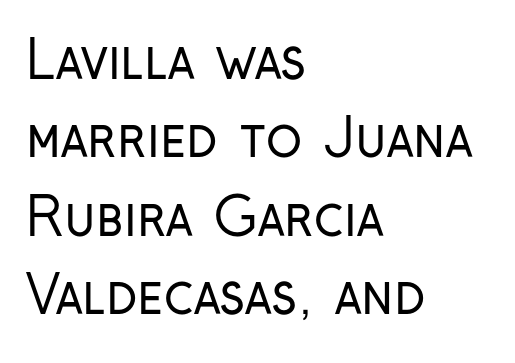
The image shows 53 px regular-weight, condensed sans-serif type, upright; set left-aligned, normal line spacing (1.48x), normal letter spacing, not underlined; low stroke contrast and a medium x-height.
